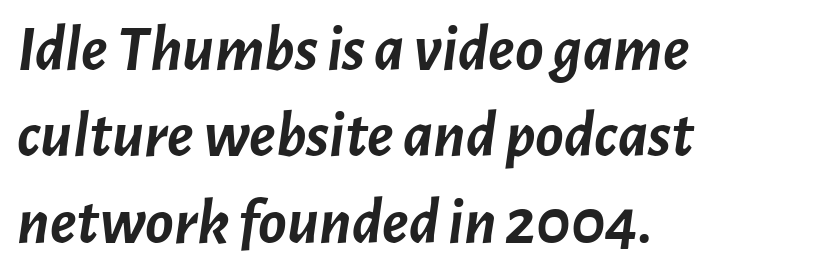
{"italic": "yes", "lean": "right", "slant_degrees": 7, "bold": "yes", "weight": "semibold", "width": "normal", "stroke_contrast": "low", "x_height": "medium", "monospaced": "no", "underline": "no", "align": "left", "line_spacing": "normal", "line_spacing_ratio": 1.31, "letter_spacing": "normal", "letter_spacing_em": 0.0, "glyph_px": 66}
